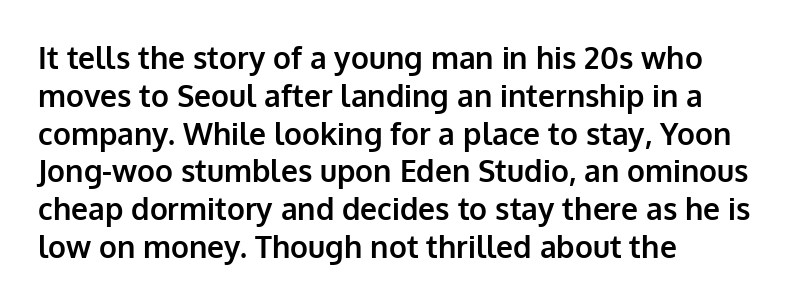
The rendering uses natural spacing where letterforms have individual widths. The glyphs have the mass of a bold cut. The letters stand upright; this is a roman face. Line spacing here is normal.
